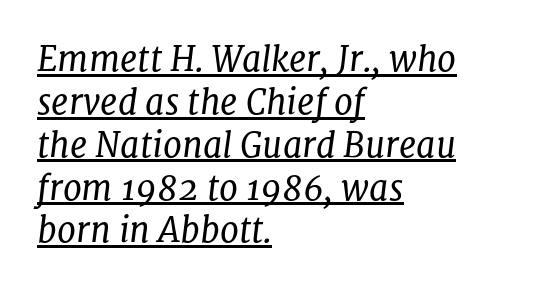
The image shows 34 px regular-weight serif type, italic (leaning right); set left-aligned, normal line spacing (1.26x), normal letter spacing, underlined; low stroke contrast and a medium x-height.
